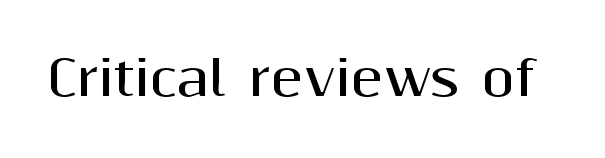
Q: Is the text bold? A: Yes.
Q: Is the text italic (slanted)? A: No, it is upright.
Q: Is the typeface a serif or a sans-serif typeface? A: Sans-serif.
Q: Is the text underlined? A: No.
Q: Is the spacing between letters normal or unusually wide? A: Normal.
Q: Width (condensed, normal, or wide)? A: Normal.
Q: Stroke contrast? A: Medium.
Q: x-height? A: Medium.
Q: Monospaced? A: No.
